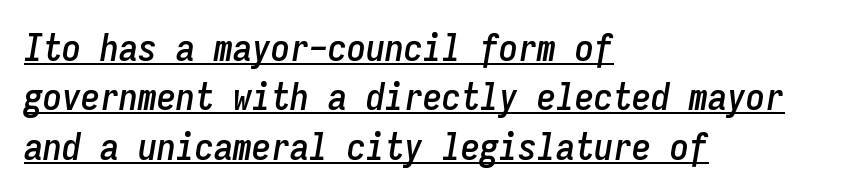
The passage shown stacks its lines at a standard gap. Beneath each row of characters lies a ruled line. Each letter, wide or thin by design, is forced into the same width here. Designer's note — italics engaged. Glyph-to-glyph distance matches everyday printed text. Visually the block forms a straight wall on the left and a jagged coastline on the right.
